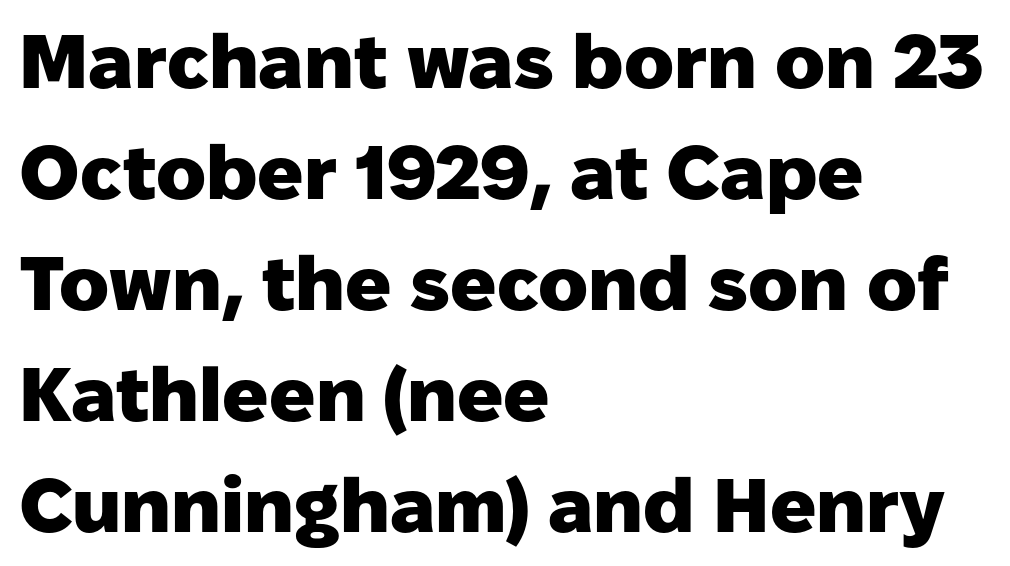
The foot of each line stays bare and open. Does the weight exceed regular? Yes, all the way to bold. Posture: upright roman. The type is set solid horizontally, with unmodified tracking. These lines stack with their left ends in a neat column. Regarding leading, the lines here are spaced in the standard way.
